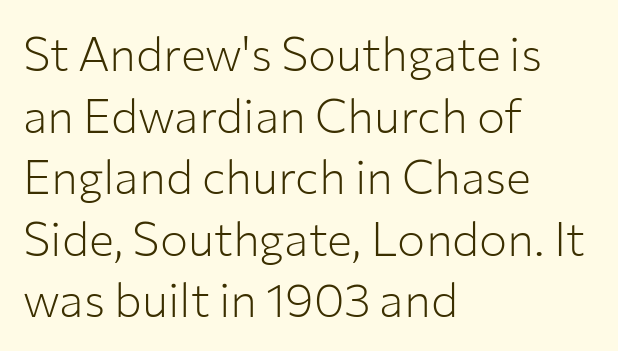
Q: Is the text bold? A: No.
Q: Is the text italic (slanted)? A: No, it is upright.
Q: Is the typeface a serif or a sans-serif typeface? A: Sans-serif.
Q: Is the text underlined? A: No.
Q: How is the paragraph aligned? A: Left-aligned.
Q: Is the spacing between letters normal or unusually wide? A: Normal.
Q: Is the spacing between lines tight, normal or loose? A: Normal.
Q: Width (condensed, normal, or wide)? A: Normal.
Q: Stroke contrast? A: Low.
Q: x-height? A: Medium.
Q: Monospaced? A: No.
